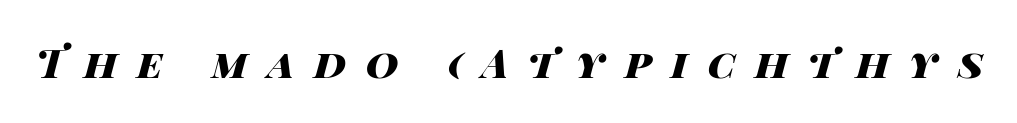
Summary of weight: heavy, a full bold. Words appear elongated and porous because spacing is wide. Think of a printed novel: that variable character pitch is what you see here. Rendered with sloped, italic letterforms.
